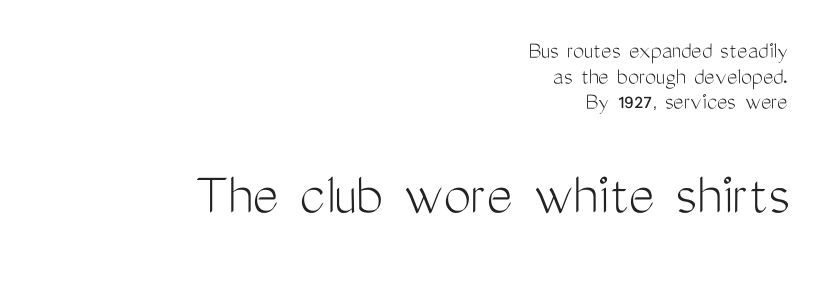
This is the regular roman posture of the typeface. The letters advance in unequal steps, a hallmark of proportional type. Here the second block reads like a headline and the first like body copy. Line endings align vertically; line beginnings do not. Check under the words: just untouched page. In terms of leading, this rendering errs on the cramped side.
